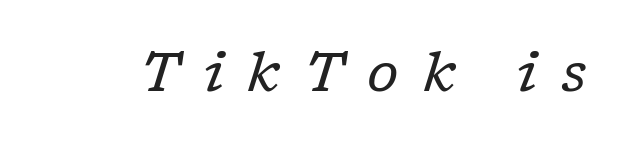
{"serif": "yes", "italic": "yes", "lean": "right", "slant_degrees": 17, "bold": "no", "weight": "regular", "width": "normal", "stroke_contrast": "low", "x_height": "medium", "monospaced": "no", "underline": "no", "letter_spacing": "wide", "letter_spacing_em": 0.44, "glyph_px": 54}
